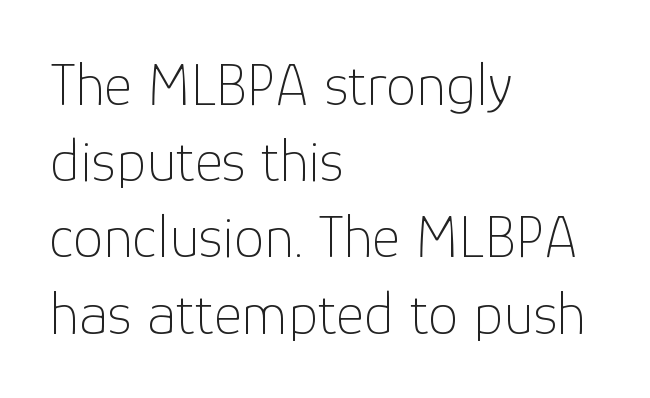
{"serif": "no", "italic": "no", "bold": "no", "weight": "thin", "width": "normal", "stroke_contrast": "low", "x_height": "medium", "monospaced": "no", "underline": "no", "align": "left", "line_spacing": "normal", "line_spacing_ratio": 1.25, "letter_spacing": "normal", "letter_spacing_em": 0.0, "glyph_px": 61}
